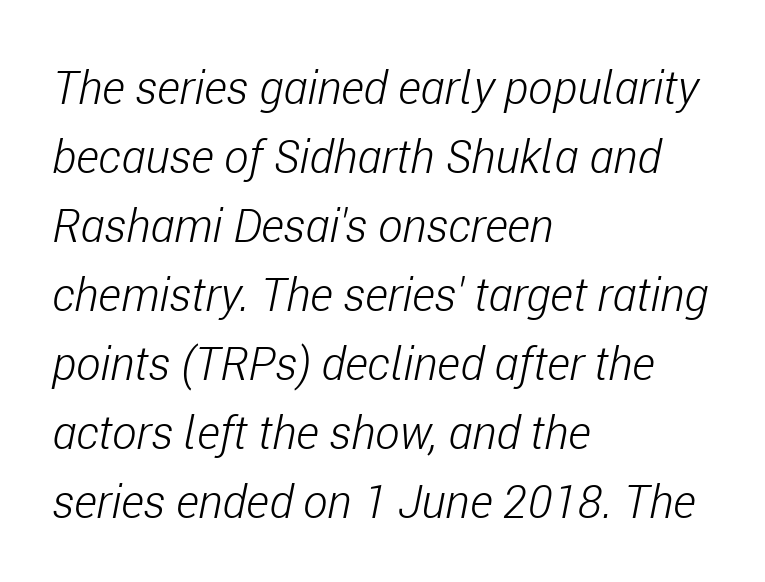
Yep, that's italic — everything's leaning. Standard letterfit; no display-style spreading of the glyphs. This block has exactly the height ordinary leading produces. This sample has the flowing, uneven cadence of proportional lettering.
